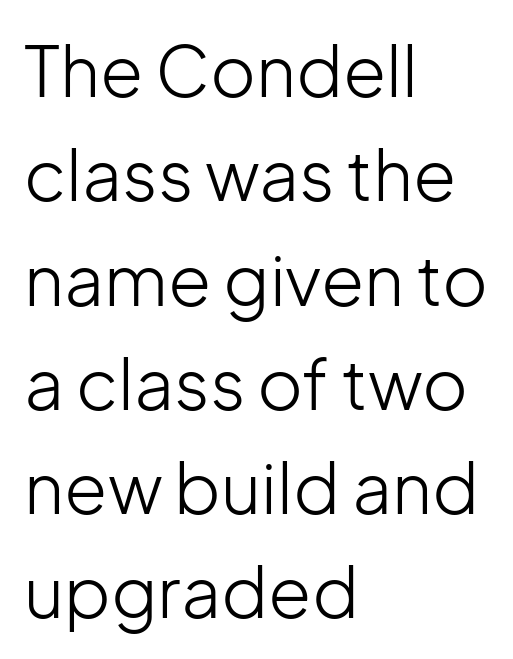
The image shows 70 px light sans-serif type, upright; set left-aligned, normal line spacing (1.49x), normal letter spacing, not underlined; low stroke contrast and a medium x-height.
